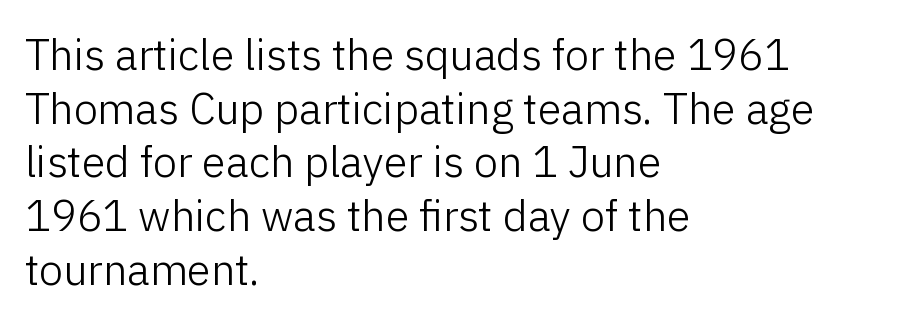
The image shows 43 px light sans-serif type, upright; set left-aligned, normal line spacing (1.25x), normal letter spacing, not underlined; low stroke contrast and a medium x-height.
